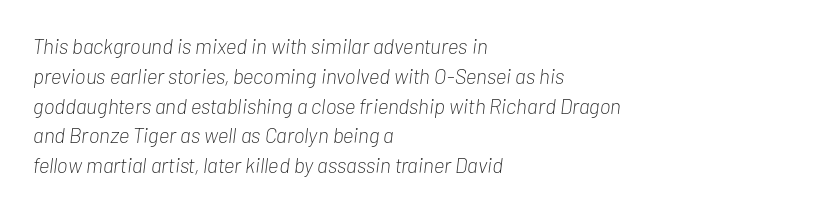
Q: Is the text bold? A: No.
Q: Is the text italic (slanted)? A: Yes, it leans right by about 7 degrees.
Q: Is the text underlined? A: No.
Q: How is the paragraph aligned? A: Left-aligned.
Q: Is the spacing between letters normal or unusually wide? A: Normal.
Q: Is the spacing between lines tight, normal or loose? A: Normal.
